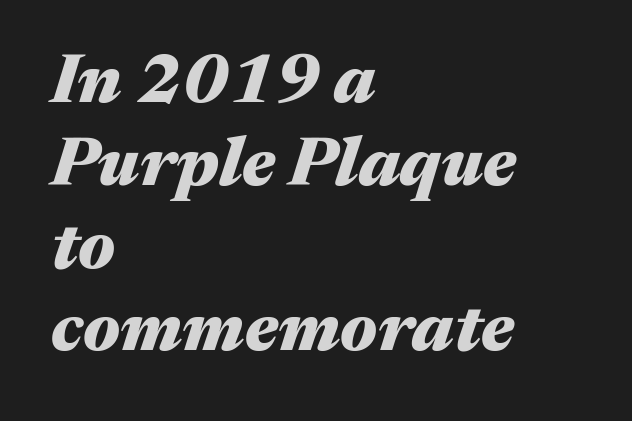
Emphasis by weight is at full strength: bold. The rendering anchors every line to the left-hand side. Underlining? Definitely not there. The face used here is rendered with its standard letterfit.
